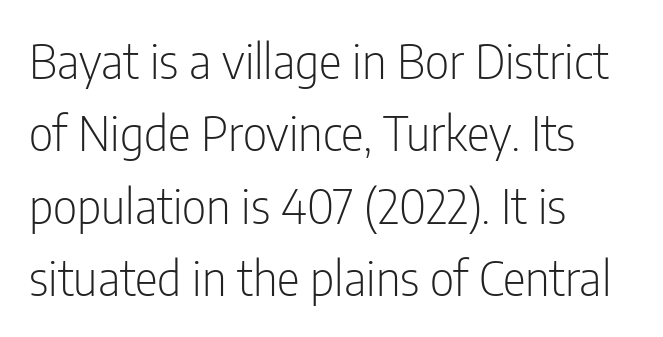
No heavy texture on the line: the type isn't bold. Students, note that the glyphs here touch the page at normal intervals. The face used here is proportionally spaced, like ordinary book or web type. This sample uses an upright cut, with every glyph sitting square on the baseline. Line spacing here is normal.
